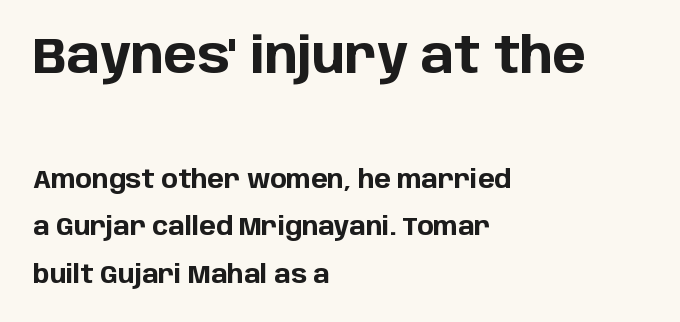
Bigger letters appear in the top chunk; the bottom chunk is reduced. Does the type have serifs? No, each stem ends abruptly. Tracking here is standard; glyphs follow each other at the usual distance. Looks like regular typesetting: each glyph gets only the width it needs.
